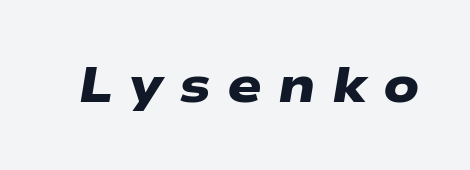
{"serif": "no", "bold": "yes", "weight": "heavy", "width": "wide", "stroke_contrast": "low", "x_height": "medium", "monospaced": "no", "underline": "no", "letter_spacing": "wide", "letter_spacing_em": 0.32, "glyph_px": 51}
